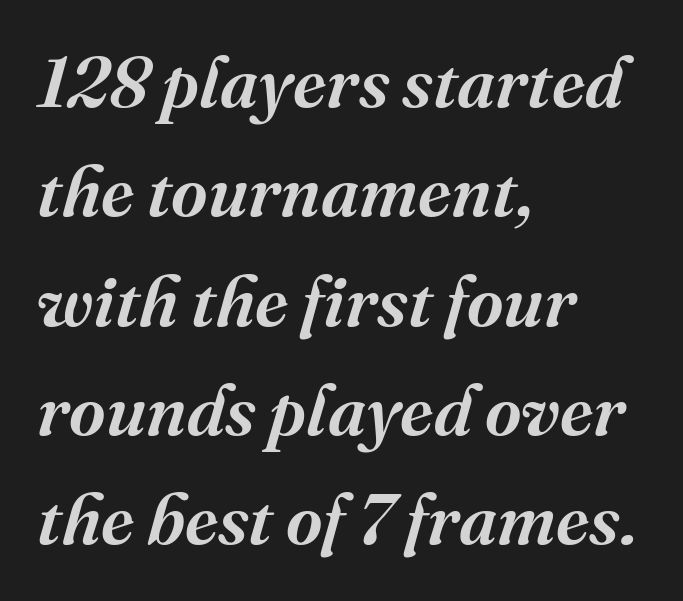
The image shows 71 px semibold serif type, italic (leaning right); set left-aligned, normal line spacing (1.54x), normal letter spacing, not underlined; medium stroke contrast and a medium x-height.
